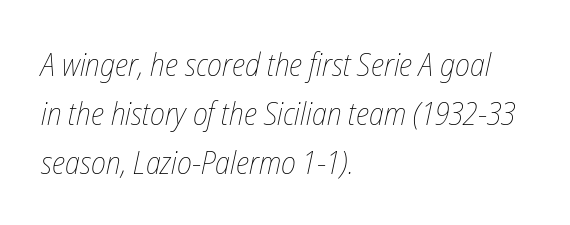
The image shows 32 px thin, condensed type, italic (leaning right); set left-aligned, normal line spacing (1.53x), normal letter spacing, not underlined; low stroke contrast and a medium x-height.
